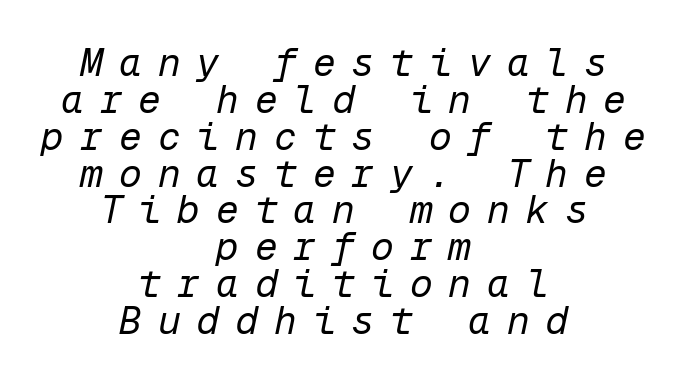
The image shows 38 px regular-weight type, italic (leaning right), monospaced; set centered, tight line spacing (0.97x), unusually wide letter spacing (+0.42 em), not underlined; low stroke contrast and a medium x-height.
